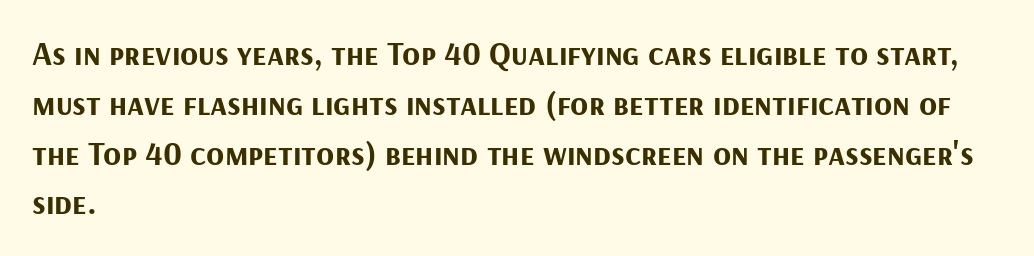
Q: Is the text bold? A: Yes.
Q: Is the text italic (slanted)? A: No, it is upright.
Q: Is the typeface a serif or a sans-serif typeface? A: Sans-serif.
Q: Is the text underlined? A: No.
Q: How is the paragraph aligned? A: Left-aligned.
Q: Is the spacing between letters normal or unusually wide? A: Normal.
Q: Is the spacing between lines tight, normal or loose? A: Normal.
Q: Width (condensed, normal, or wide)? A: Normal.
Q: Stroke contrast? A: Medium.
Q: x-height? A: Medium.
Q: Monospaced? A: No.
